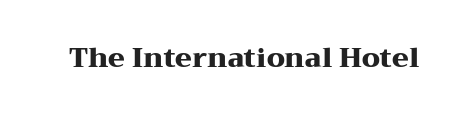
Q: Is the text bold? A: Yes.
Q: Is the text italic (slanted)? A: No, it is upright.
Q: Is the text underlined? A: No.
Q: Is the spacing between letters normal or unusually wide? A: Normal.
